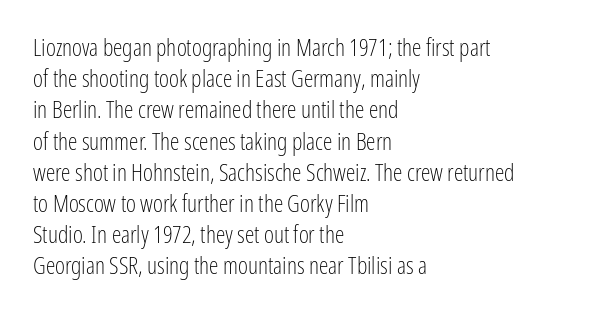
{"italic": "no", "bold": "no", "underline": "no", "align": "left", "line_spacing": "normal", "line_spacing_ratio": 1.3, "letter_spacing": "normal", "letter_spacing_em": 0.0, "glyph_px": 24}
